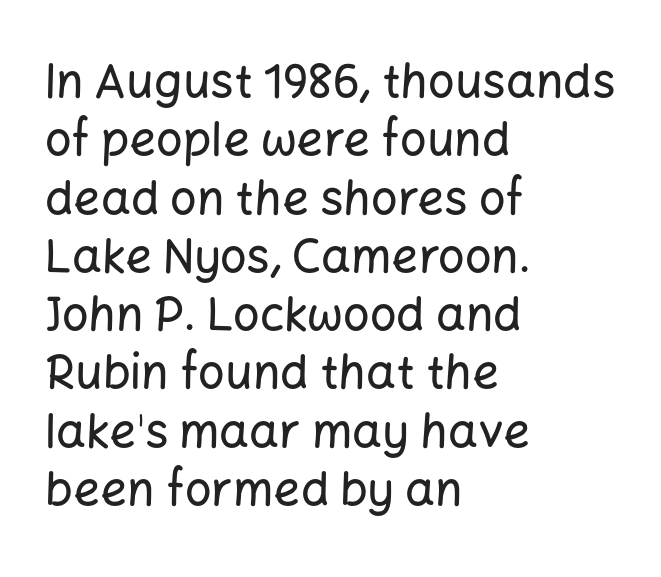
Is there any slant? The stems are plumb. This sample uses plain, unmodified letter spacing. You can tell from the bare stems that sans-serif type was used. If you drew a ruler down the left edge, every line would touch it.
